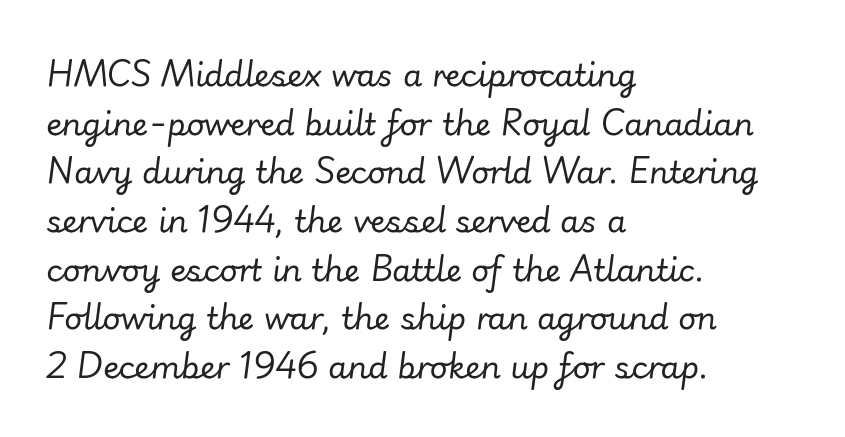
{"italic": "yes", "lean": "right", "slant_degrees": 7, "bold": "no", "weight": "regular", "width": "normal", "stroke_contrast": "low", "x_height": "small", "monospaced": "no", "underline": "no", "align": "left", "line_spacing": "normal", "line_spacing_ratio": 1.57, "letter_spacing": "normal", "letter_spacing_em": 0.0, "glyph_px": 31}
